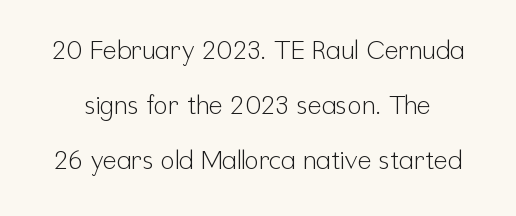
The block of text is sparse from top to bottom, with ample space between rows. Letters rest on an invisible, unmarked baseline. Each word holds together tightly as a unit, with standard inter-letter gaps. The font sits on the lighter half of the weight spectrum, regular included.
